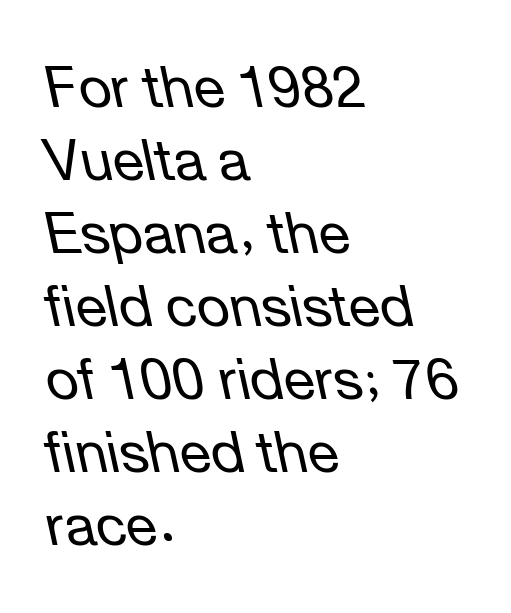
Does the copy run flush right? No — it runs flush left. This sample has the flowing, uneven cadence of proportional lettering. The foot of each line stays bare and open. The typesetting does not lean heavy: it is not bold. The passage shown has conventional tracking throughout. The passage shown stacks its lines at a standard gap.
